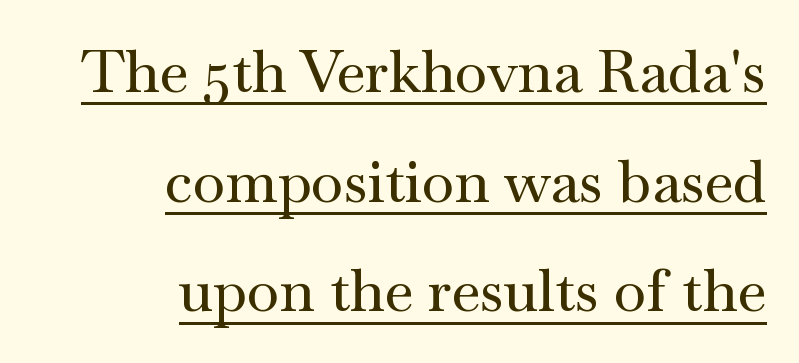
This is serif lettering, the kind often seen in printed books. The specimen includes a rule beneath the text block's lines. Think of a printed novel: that variable character pitch is what you see here. Compared with typical body copy, the letter spacing here is the same. Leftover space on each line is placed entirely before the opening word. The lettering holds an erect, upright posture throughout.
